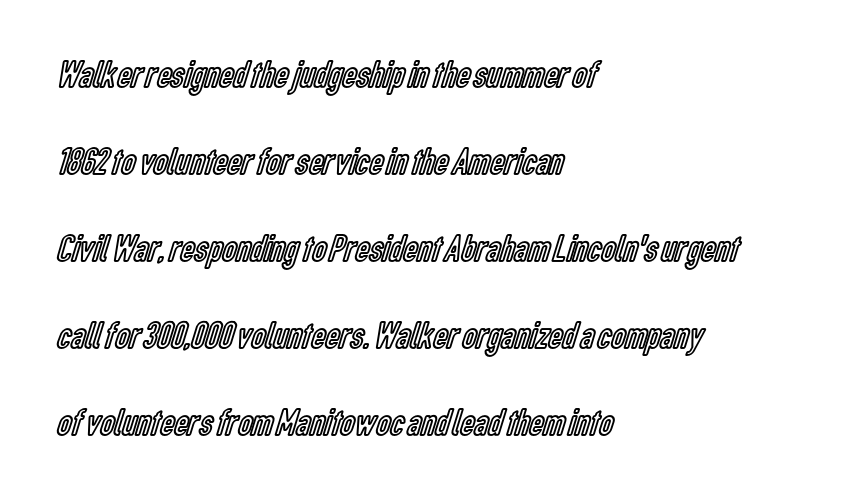
The image shows 39 px condensed type; set left-aligned, loose line spacing (2.23x), normal letter spacing, not underlined; a medium x-height.
